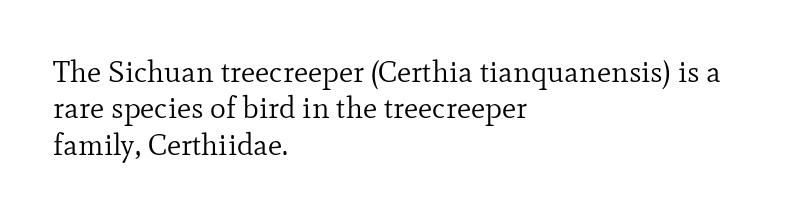
The image shows 30 px regular-weight serif type, upright; set left-aligned, line spacing 1.21x, normal letter spacing, not underlined; low stroke contrast and a small x-height.
